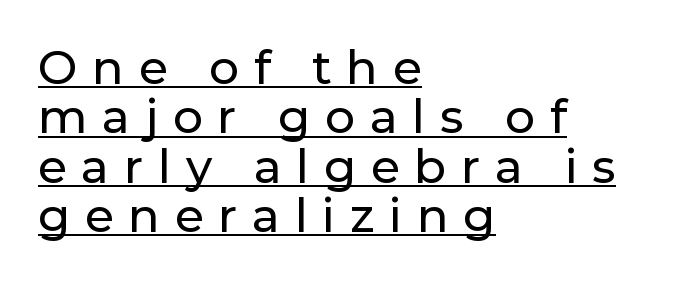
The typeface chosen for these lines omits serifs. Varying glyph widths throughout — classic text-font behaviour. Has an underline been added? It has. Notice how the stems are strictly vertical — no italics here. Quick note: interline space is minimal.
